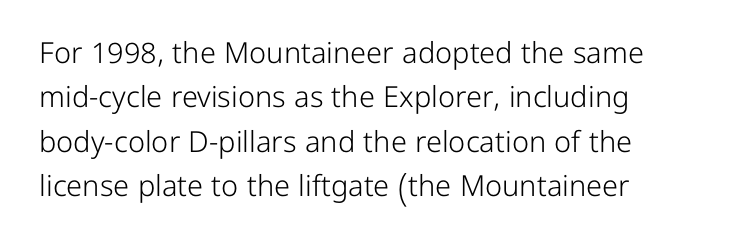
Characters remain perfectly vertical along every line. What kind of face is this? One without serifs — a sans. Short note: letters normally spaced. Nothing heavy about these letters — not bold at all.
